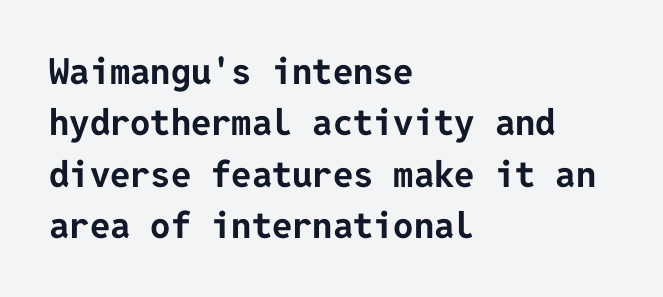
Q: Is the text bold? A: Yes.
Q: Is the text italic (slanted)? A: No, it is upright.
Q: Is the typeface a serif or a sans-serif typeface? A: Sans-serif.
Q: Is the text underlined? A: No.
Q: How is the paragraph aligned? A: Left-aligned.
Q: Is the spacing between letters normal or unusually wide? A: Normal.
Q: Is the spacing between lines tight, normal or loose? A: Normal.
Q: Width (condensed, normal, or wide)? A: Normal.
Q: Stroke contrast? A: Low.
Q: x-height? A: Medium.
